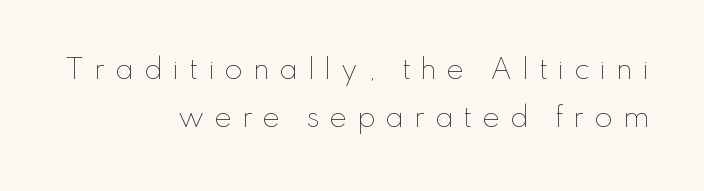
{"italic": "no", "bold": "no", "underline": "no", "align": "right", "line_spacing_ratio": 1.78, "letter_spacing": "wide", "letter_spacing_em": 0.35, "glyph_px": 27}
